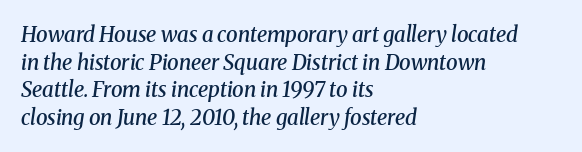
Summary of weight: moderately heavy, a semibold. Compared with ordinary roman type, these characters are visibly tilted. Letters rest on an invisible, unmarked baseline. Each new line begins a customary step beneath the previous one. Typeset ragged right — the left edge is the straight one. A typesetter would call this zero additional tracking.
